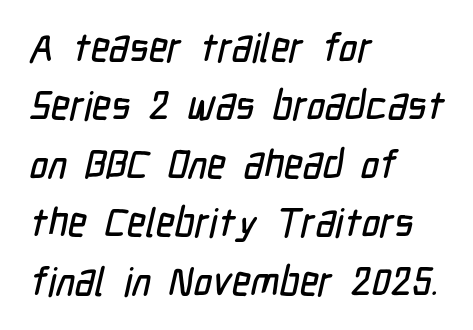
The image shows 40 px condensed sans-serif type; set left-aligned, normal line spacing (1.46x), normal letter spacing, not underlined; low stroke contrast and a medium x-height.
